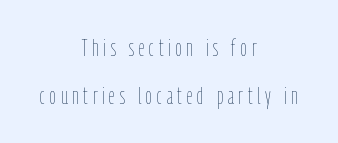
Q: Is the text bold? A: No.
Q: Is the text italic (slanted)? A: No, it is upright.
Q: Is the text underlined? A: No.
Q: How is the paragraph aligned? A: Centered.
Q: Is the spacing between letters normal or unusually wide? A: Unusually wide.
Q: Is the spacing between lines tight, normal or loose? A: Loose.
